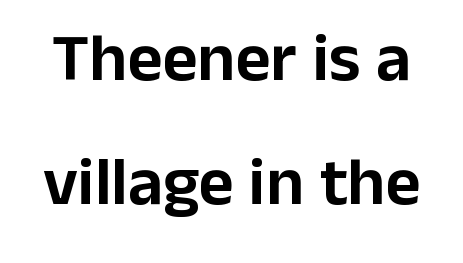
The image shows 68 px sans-serif type, upright; set line spacing 1.82x, normal letter spacing, not underlined; low stroke contrast and a medium x-height.
